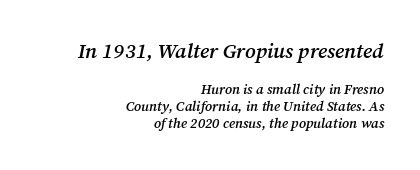
{"italic": "yes", "lean": "right", "slant_degrees": 12, "bold": "semi", "underline": "no", "align": "right", "line_spacing_ratio": 1.23, "letter_spacing": "normal", "letter_spacing_em": 0.0, "larger_block": "first", "size_ratio": 1.5, "glyph_px": 21}
